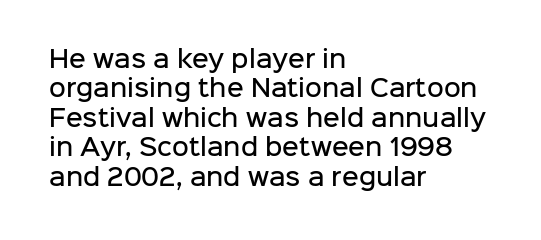
The image shows 23 px text type, upright; set left-aligned, normal line spacing (1.28x), normal letter spacing, not underlined.
